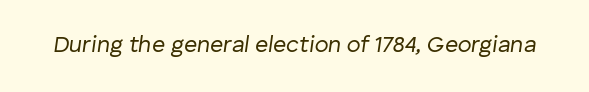
Q: Is the text bold? A: No.
Q: Is the text italic (slanted)? A: Yes, it leans right by about 8 degrees.
Q: Is the text underlined? A: No.
Q: Is the spacing between letters normal or unusually wide? A: Normal.
